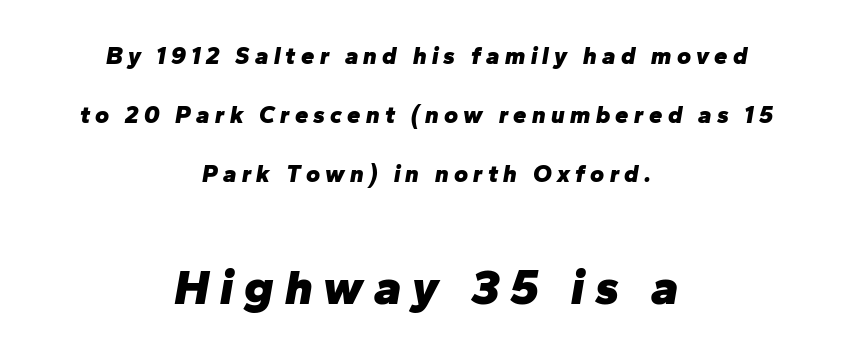
Q: Is the text bold? A: Yes.
Q: Is the text italic (slanted)? A: Yes, it leans right by about 10 degrees.
Q: Is the text underlined? A: No.
Q: How is the paragraph aligned? A: Centered.
Q: Is the spacing between letters normal or unusually wide? A: Unusually wide.
Q: Is the spacing between lines tight, normal or loose? A: Loose.
Q: Which block of text is set in a larger size, the first (top) or the second (bottom)? A: The second (bottom) one.
Q: Width (condensed, normal, or wide)? A: Normal.
Q: Stroke contrast? A: Low.
Q: x-height? A: Medium.
Q: Monospaced? A: No.
